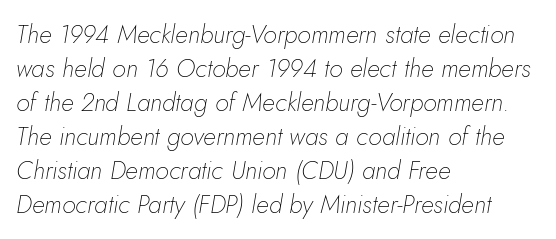
Q: Is the text bold? A: No.
Q: Is the text italic (slanted)? A: Yes, it leans right by about 5 degrees.
Q: Is the text underlined? A: No.
Q: How is the paragraph aligned? A: Left-aligned.
Q: Is the spacing between letters normal or unusually wide? A: Normal.
Q: Is the spacing between lines tight, normal or loose? A: Normal.
